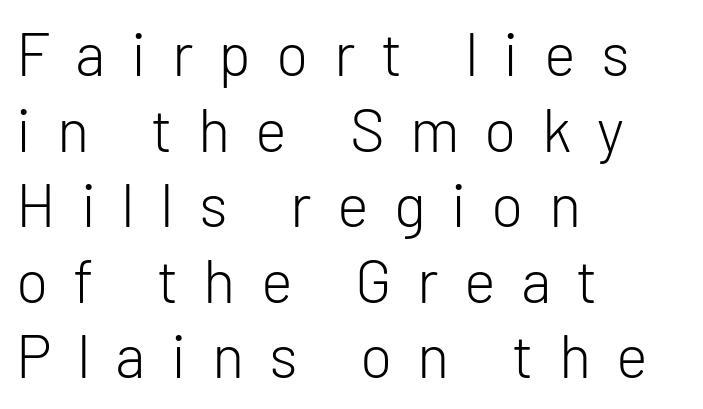
Q: Is the text bold? A: No.
Q: Is the text italic (slanted)? A: No, it is upright.
Q: Is the typeface a serif or a sans-serif typeface? A: Sans-serif.
Q: Is the text underlined? A: No.
Q: How is the paragraph aligned? A: Left-aligned.
Q: Is the spacing between letters normal or unusually wide? A: Unusually wide.
Q: Is the spacing between lines tight, normal or loose? A: Normal.
Q: Width (condensed, normal, or wide)? A: Normal.
Q: Stroke contrast? A: Low.
Q: x-height? A: Medium.
Q: Monospaced? A: No.
